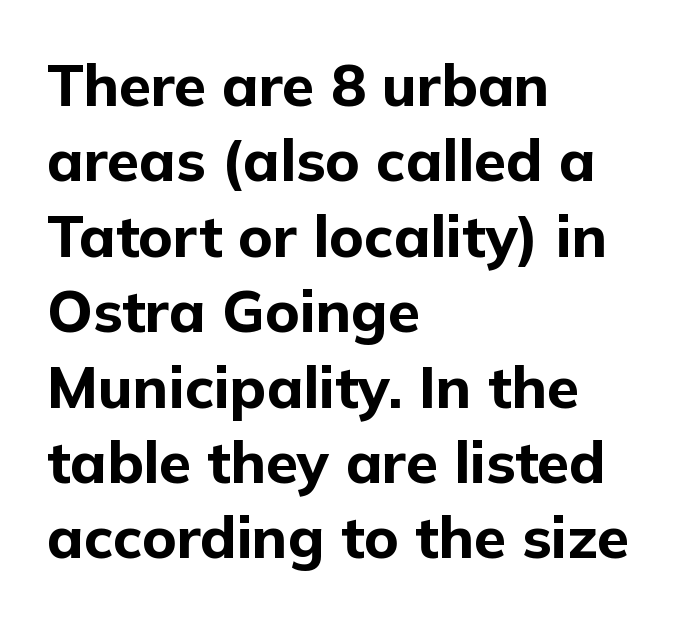
The image shows 58 px bold sans-serif type, upright; set left-aligned, normal line spacing (1.3x), normal letter spacing, not underlined; low stroke contrast and a medium x-height.
